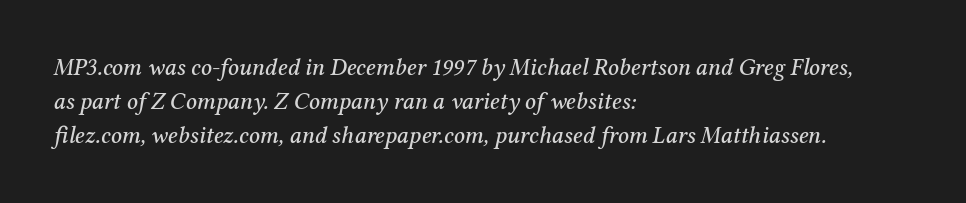
{"italic": "yes", "lean": "right", "slant_degrees": 12, "underline": "no", "align": "left", "line_spacing": "normal", "line_spacing_ratio": 1.42, "letter_spacing": "normal", "letter_spacing_em": 0.0, "glyph_px": 24}
